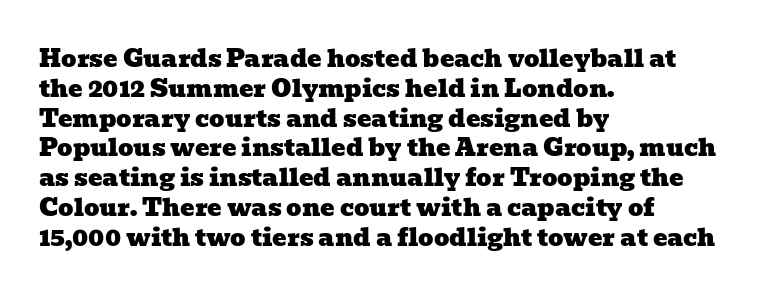
Q: Is the text underlined? A: No.
Q: How is the paragraph aligned? A: Left-aligned.
Q: Is the spacing between letters normal or unusually wide? A: Normal.
